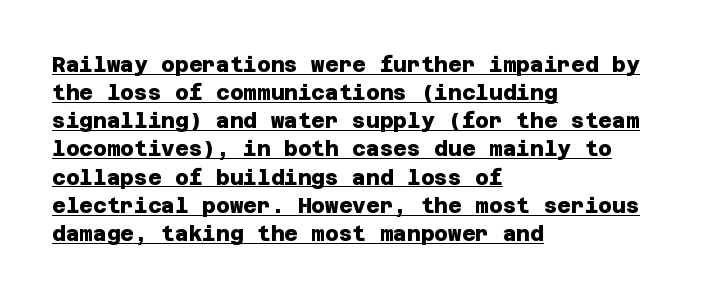
{"bold": "yes", "underline": "yes", "align": "left", "line_spacing": "normal", "line_spacing_ratio": 1.34, "letter_spacing": "normal", "letter_spacing_em": 0.0, "glyph_px": 21}
